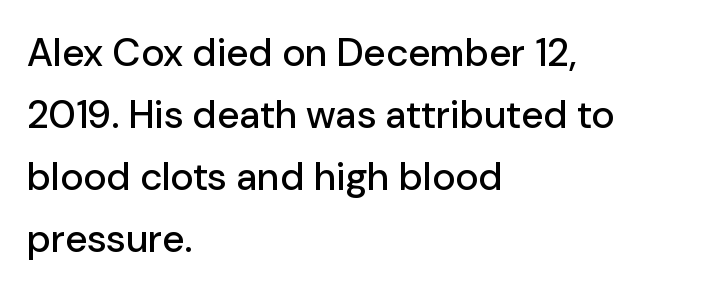
The image shows 39 px sans-serif type, upright; set left-aligned, normal line spacing (1.59x), normal letter spacing, not underlined; low stroke contrast and a medium x-height.
